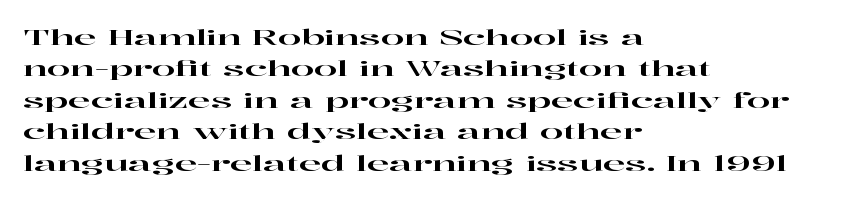
The image shows 21 px text type, upright; set left-aligned, normal line spacing (1.5x), normal letter spacing, not underlined.
